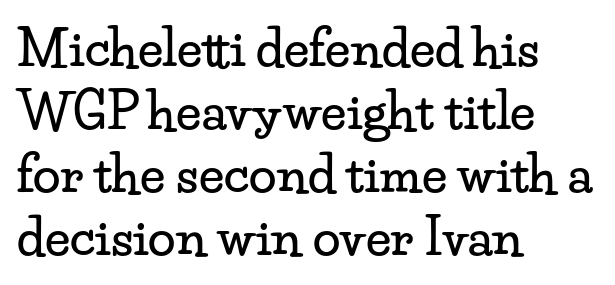
The image shows 50 px wide serif type, upright; set left-aligned, normal line spacing (1.26x), normal letter spacing, not underlined; low stroke contrast and a small x-height.
